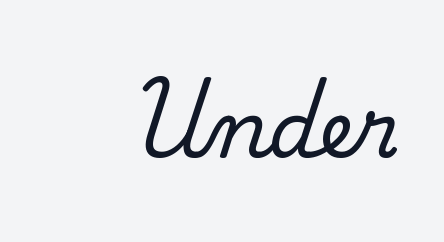
{"width": "normal", "stroke_contrast": "medium", "x_height": "small", "monospaced": "no", "underline": "no", "letter_spacing": "normal", "letter_spacing_em": 0.0, "glyph_px": 78}
